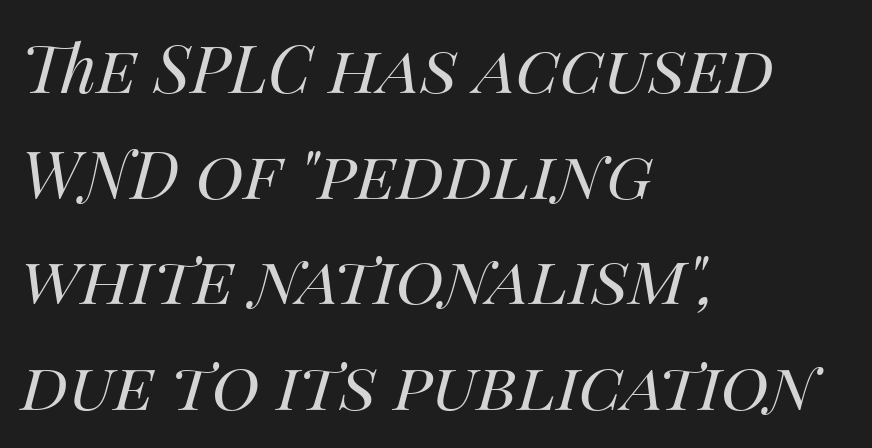
Q: Is the text bold? A: No.
Q: Is the text italic (slanted)? A: Yes, it leans right by about 14 degrees.
Q: Is the text underlined? A: No.
Q: How is the paragraph aligned? A: Left-aligned.
Q: Is the spacing between letters normal or unusually wide? A: Normal.
Q: Is the spacing between lines tight, normal or loose? A: Normal.
Q: Width (condensed, normal, or wide)? A: Normal.
Q: Stroke contrast? A: Medium.
Q: x-height? A: Large.
Q: Monospaced? A: No.
